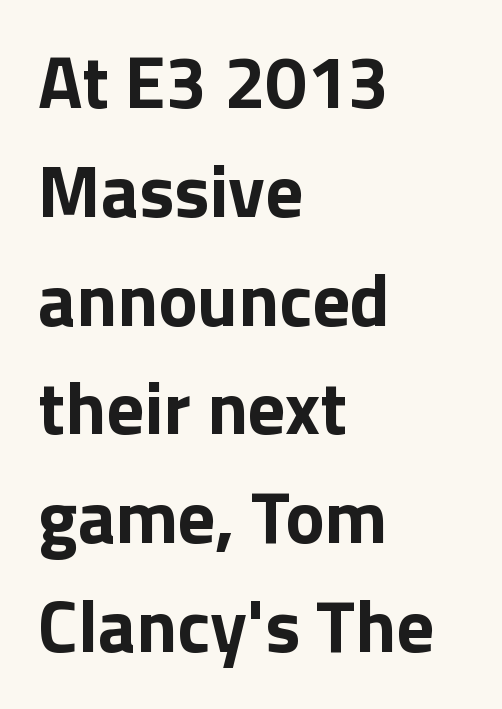
{"serif": "no", "italic": "no", "bold": "yes", "weight": "bold", "width": "normal", "stroke_contrast": "low", "x_height": "medium", "monospaced": "no", "underline": "no", "align": "left", "line_spacing": "normal", "line_spacing_ratio": 1.47, "letter_spacing": "normal", "letter_spacing_em": 0.0, "glyph_px": 74}
